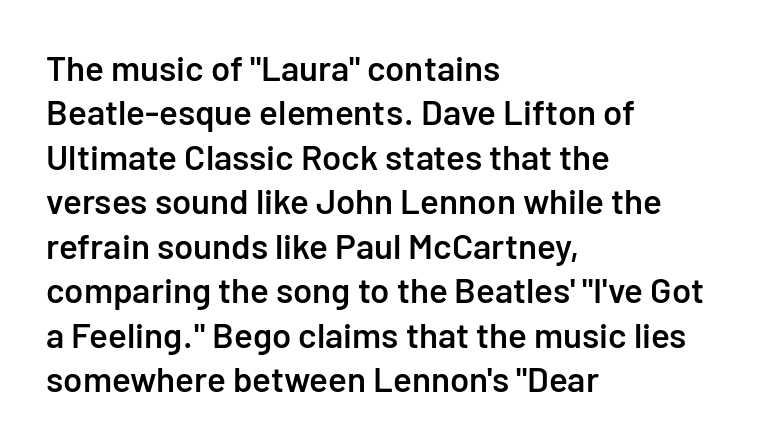
Q: Is the text bold? A: Semi-bold.
Q: Is the text italic (slanted)? A: No, it is upright.
Q: Is the typeface a serif or a sans-serif typeface? A: Sans-serif.
Q: Is the text underlined? A: No.
Q: How is the paragraph aligned? A: Left-aligned.
Q: Is the spacing between letters normal or unusually wide? A: Normal.
Q: Is the spacing between lines tight, normal or loose? A: Normal.
Q: Width (condensed, normal, or wide)? A: Normal.
Q: Stroke contrast? A: Low.
Q: x-height? A: Medium.
Q: Monospaced? A: No.
